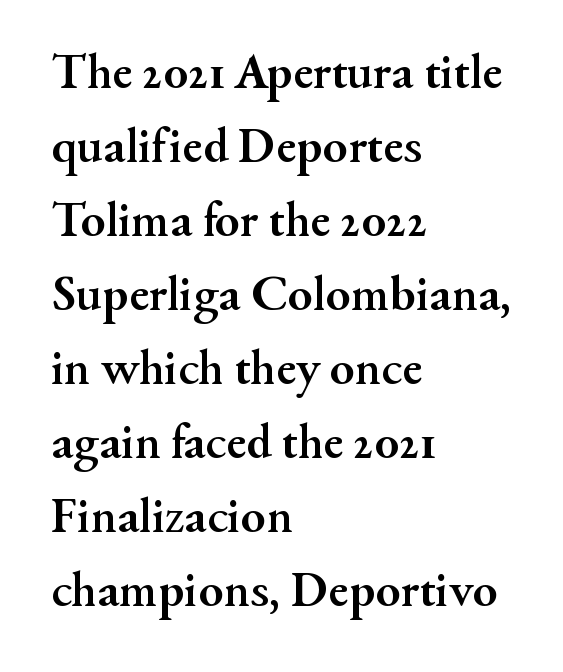
Note: serifs present on the glyphs. Plain, unruled lines of type. The passage shown is typed in a proportional face where columns would drift. The face used here is rendered with its standard letterfit. Tall strokes in this sample are plumb rather than angled. Each new line begins a customary step beneath the previous one.
